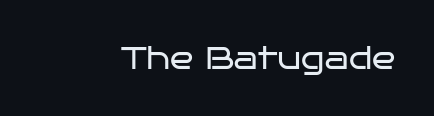
Q: Is the text bold? A: No.
Q: Is the text italic (slanted)? A: No, it is upright.
Q: Is the typeface a serif or a sans-serif typeface? A: Sans-serif.
Q: Is the text underlined? A: No.
Q: Is the spacing between letters normal or unusually wide? A: Normal.
Q: Width (condensed, normal, or wide)? A: Wide.
Q: Stroke contrast? A: Low.
Q: x-height? A: Large.
Q: Monospaced? A: No.
